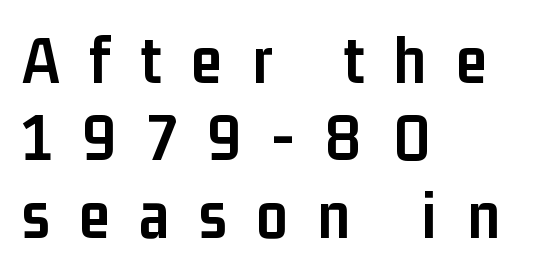
The image shows 69 px semibold, condensed sans-serif type, upright; set left-aligned, tight line spacing (1.12x), unusually wide letter spacing (+0.43 em), not underlined; low stroke contrast and a medium x-height.
